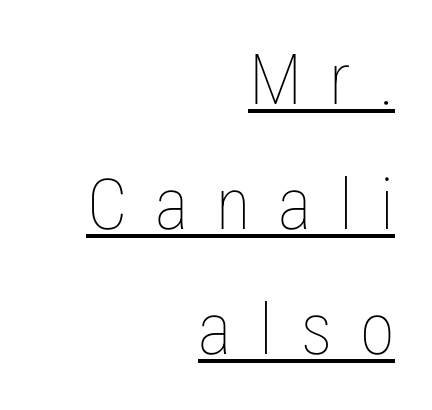
Honestly, the letter spacing is so wide it's the main thing you notice. The font sits on the lighter half of the weight spectrum, regular included. Reading down the block, your eye finds every line finishing at a fixed right position. This is roman type, the default non-slanted kind.
